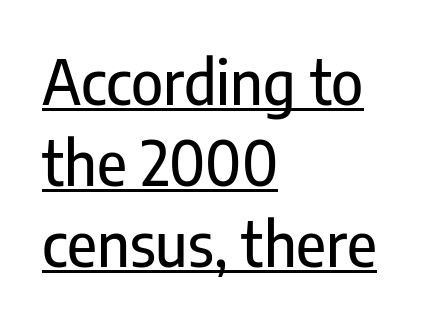
Q: Is the text italic (slanted)? A: No, it is upright.
Q: Is the typeface a serif or a sans-serif typeface? A: Sans-serif.
Q: Is the text underlined? A: Yes.
Q: How is the paragraph aligned? A: Left-aligned.
Q: Is the spacing between letters normal or unusually wide? A: Normal.
Q: Is the spacing between lines tight, normal or loose? A: Normal.
Q: Width (condensed, normal, or wide)? A: Condensed.
Q: Stroke contrast? A: Low.
Q: x-height? A: Medium.
Q: Monospaced? A: No.
